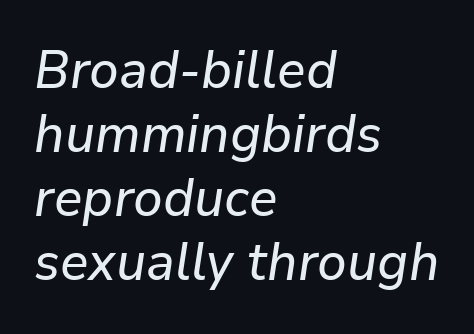
Q: Is the text italic (slanted)? A: Yes, it leans right by about 9 degrees.
Q: Is the text underlined? A: No.
Q: How is the paragraph aligned? A: Left-aligned.
Q: Is the spacing between letters normal or unusually wide? A: Normal.
Q: Width (condensed, normal, or wide)? A: Normal.
Q: Stroke contrast? A: Low.
Q: x-height? A: Medium.
Q: Monospaced? A: No.
